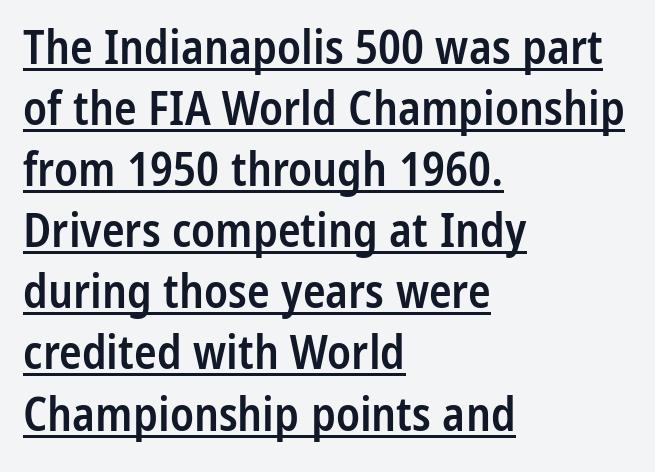
The image shows 47 px semibold, condensed sans-serif type, upright; set left-aligned, normal line spacing (1.3x), normal letter spacing, underlined; low stroke contrast and a medium x-height.
